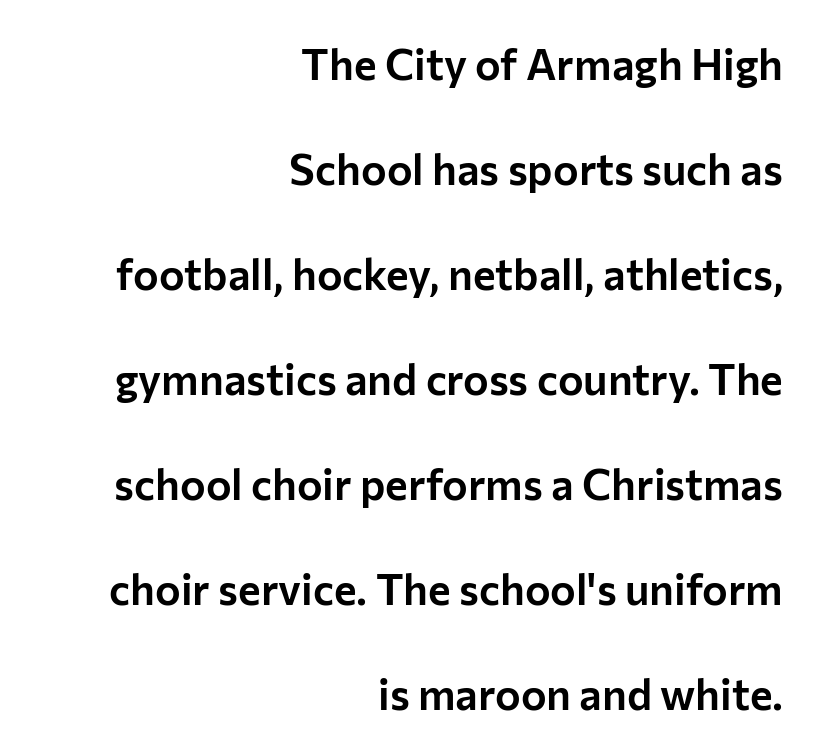
{"serif": "no", "italic": "no", "width": "normal", "stroke_contrast": "low", "x_height": "medium", "monospaced": "no", "underline": "no", "align": "right", "line_spacing": "loose", "line_spacing_ratio": 2.44, "letter_spacing": "normal", "letter_spacing_em": 0.0, "glyph_px": 43}
